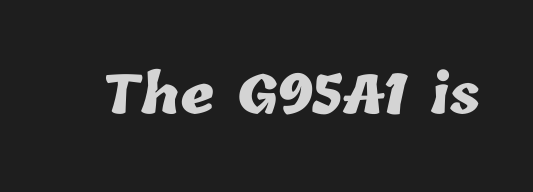
Q: Is the text bold? A: Yes.
Q: Is the text underlined? A: No.
Q: Is the spacing between letters normal or unusually wide? A: Normal.
Q: Width (condensed, normal, or wide)? A: Normal.
Q: Stroke contrast? A: Low.
Q: x-height? A: Medium.
Q: Monospaced? A: No.
